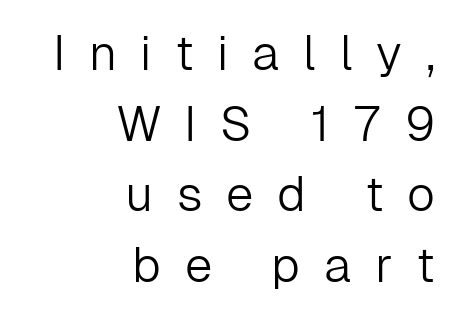
Q: Is the text bold? A: No.
Q: Is the text italic (slanted)? A: No, it is upright.
Q: Is the typeface a serif or a sans-serif typeface? A: Sans-serif.
Q: Is the text underlined? A: No.
Q: How is the paragraph aligned? A: Right-aligned.
Q: Is the spacing between letters normal or unusually wide? A: Unusually wide.
Q: Is the spacing between lines tight, normal or loose? A: Normal.
Q: Width (condensed, normal, or wide)? A: Normal.
Q: Stroke contrast? A: Low.
Q: x-height? A: Medium.
Q: Monospaced? A: No.
